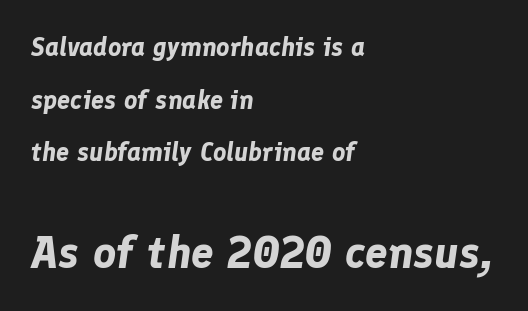
The image shows 45 px bold type, italic (leaning right); set left-aligned, loose line spacing (2.02x), normal letter spacing, not underlined; the second (bottom) block is 1.73x larger; low stroke contrast and a medium x-height.
